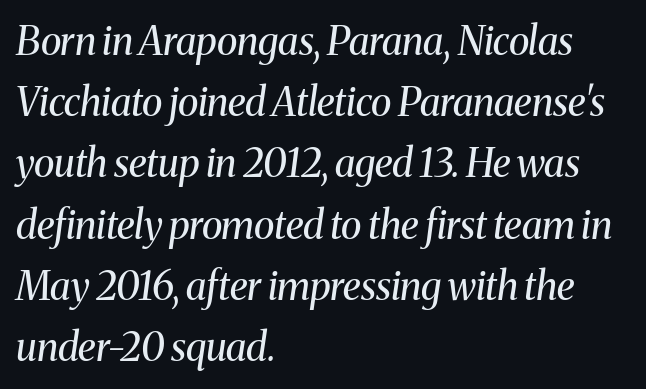
The passage shown stacks its lines at a standard gap. The string is rendered with underlining switched off. Counters stay open thanks to moderate or lighter strokes. All the whitespace from short lines collects on the right. The line texture is even and compact thanks to regular tracking.
